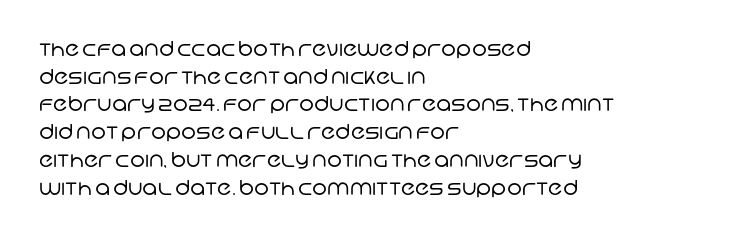
No extra ink here — the face is not bold. Honestly, there is no underline to notice here at all. In terms of letterspacing, this is plain default setting. Is there much room between lines? A standard amount, neither cramped nor airy.
